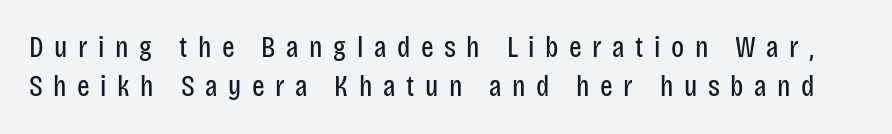
The image shows 30 px regular-weight, condensed sans-serif type, upright; set normal line spacing (1.29x), unusually wide letter spacing (+0.35 em), not underlined; low stroke contrast and a large x-height.
